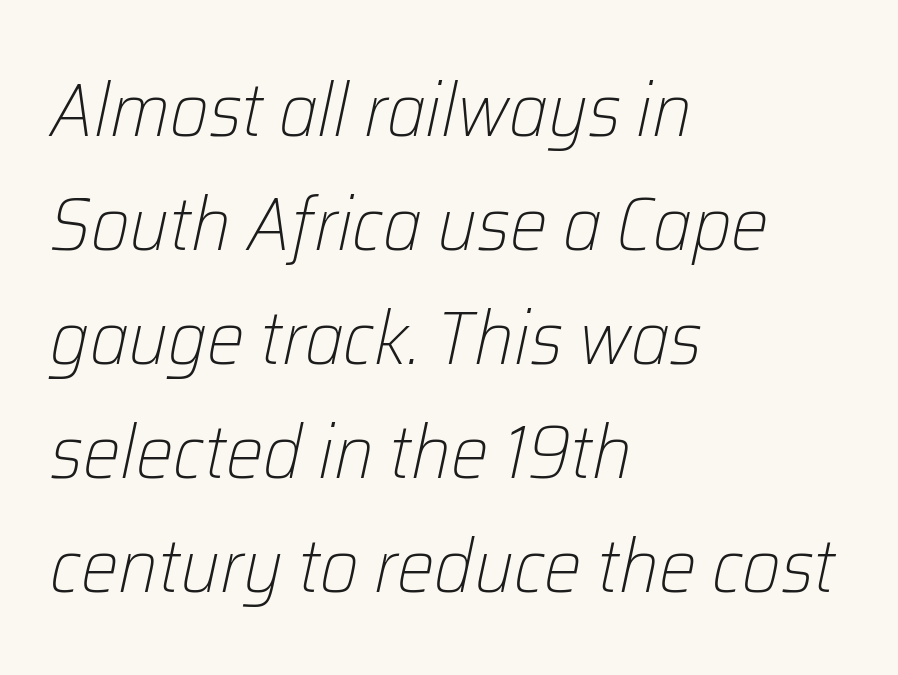
{"italic": "yes", "lean": "right", "slant_degrees": 12, "bold": "no", "weight": "light", "width": "normal", "stroke_contrast": "low", "x_height": "medium", "monospaced": "no", "underline": "no", "align": "left", "line_spacing": "normal", "line_spacing_ratio": 1.52, "letter_spacing": "normal", "letter_spacing_em": 0.0, "glyph_px": 75}
